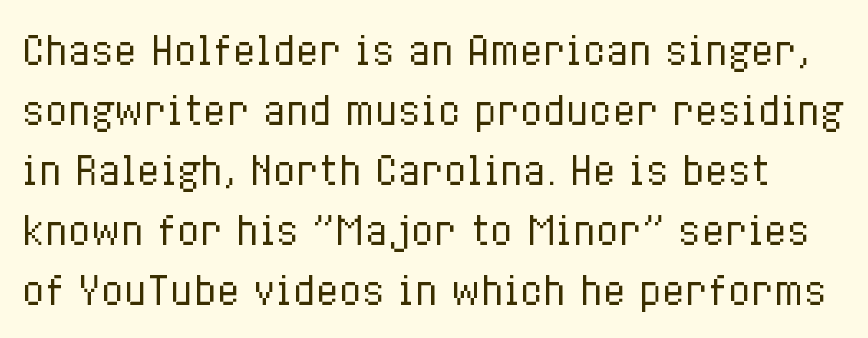
Q: Is the text bold? A: No.
Q: Is the text italic (slanted)? A: No, it is upright.
Q: Is the text underlined? A: No.
Q: Is the spacing between letters normal or unusually wide? A: Normal.
Q: Is the spacing between lines tight, normal or loose? A: Normal.
Q: Width (condensed, normal, or wide)? A: Condensed.
Q: Stroke contrast? A: Low.
Q: x-height? A: Medium.
Q: Monospaced? A: No.
